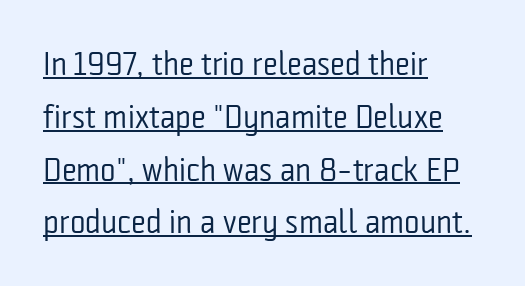
The image shows 33 px regular-weight, condensed sans-serif type, upright; set left-aligned, normal line spacing (1.6x), normal letter spacing, underlined; low stroke contrast and a medium x-height.
